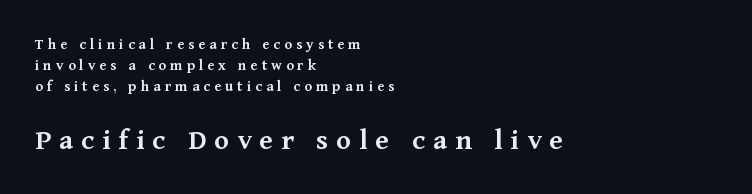
{"serif": "yes", "italic": "no", "bold": "semi", "weight": "semibold", "width": "normal", "stroke_contrast": "medium", "x_height": "medium", "monospaced": "no", "underline": "no", "align": "left", "line_spacing": "normal", "line_spacing_ratio": 1.31, "letter_spacing": "wide", "letter_spacing_em": 0.25, "larger_block": "second", "size_ratio": 1.94, "glyph_px": 31}
